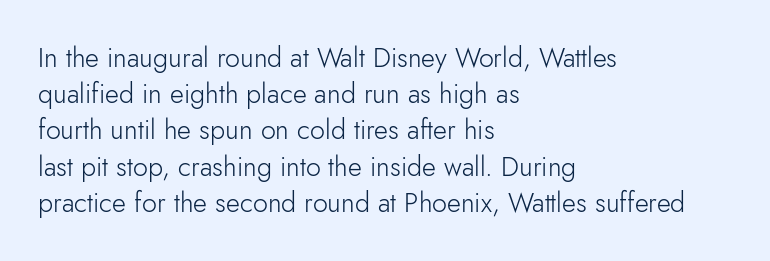
{"italic": "no", "bold": "no", "underline": "no", "align": "left", "line_spacing": "normal", "line_spacing_ratio": 1.34, "letter_spacing": "normal", "letter_spacing_em": 0.0, "glyph_px": 27}
